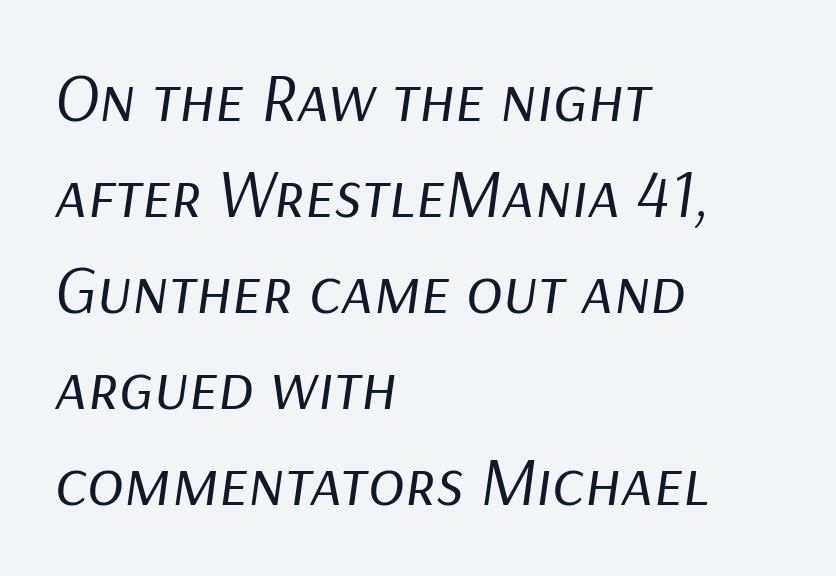
{"italic": "yes", "lean": "right", "slant_degrees": 9, "bold": "no", "weight": "regular", "width": "normal", "stroke_contrast": "low", "x_height": "medium", "monospaced": "no", "underline": "no", "align": "left", "line_spacing": "normal", "line_spacing_ratio": 1.41, "letter_spacing": "normal", "letter_spacing_em": 0.0, "glyph_px": 68}
